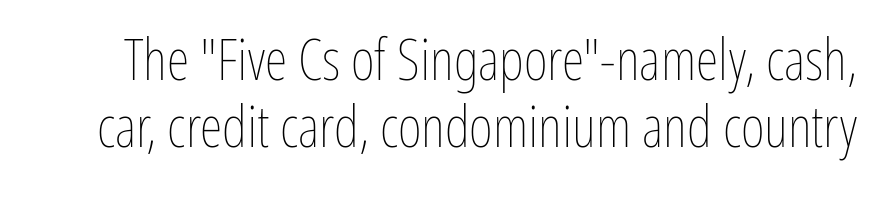
Q: Is the text bold? A: No.
Q: Is the text italic (slanted)? A: No, it is upright.
Q: Is the text underlined? A: No.
Q: Is the spacing between letters normal or unusually wide? A: Normal.
Q: Width (condensed, normal, or wide)? A: Condensed.
Q: Stroke contrast? A: Low.
Q: x-height? A: Medium.
Q: Monospaced? A: No.
